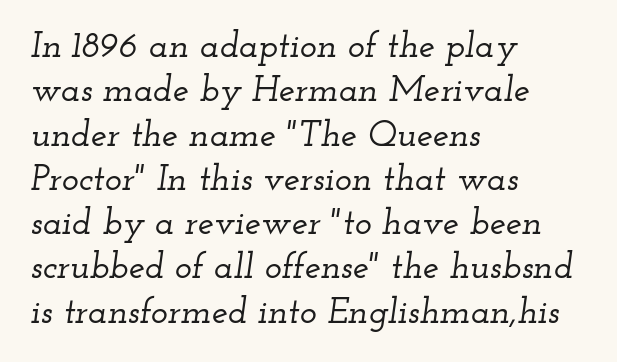
{"serif": "yes", "italic": "yes", "lean": "right", "slant_degrees": 12, "width": "wide", "stroke_contrast": "low", "x_height": "small", "monospaced": "no", "underline": "no", "align": "left", "line_spacing_ratio": 1.23, "letter_spacing": "normal", "letter_spacing_em": 0.0, "glyph_px": 36}
